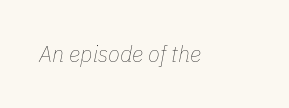
Q: Is the text bold? A: No.
Q: Is the text italic (slanted)? A: Yes, it leans right by about 11 degrees.
Q: Is the text underlined? A: No.
Q: Is the spacing between letters normal or unusually wide? A: Normal.
